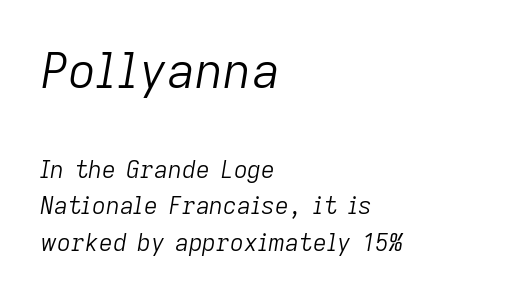
Q: Is the text bold? A: No.
Q: Is the text italic (slanted)? A: Yes, it leans right by about 9 degrees.
Q: Is the text underlined? A: No.
Q: How is the paragraph aligned? A: Left-aligned.
Q: Is the spacing between letters normal or unusually wide? A: Normal.
Q: Is the spacing between lines tight, normal or loose? A: Normal.
Q: Which block of text is set in a larger size, the first (top) or the second (bottom)? A: The first (top) one.
Q: Width (condensed, normal, or wide)? A: Normal.
Q: Stroke contrast? A: Low.
Q: x-height? A: Medium.
Q: Monospaced? A: No.
